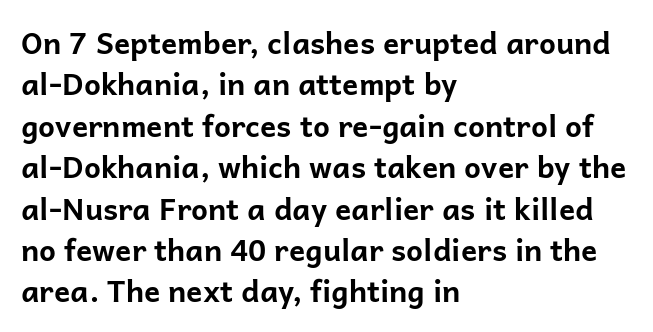
Q: Is the text bold? A: Yes.
Q: Is the text italic (slanted)? A: No, it is upright.
Q: Is the typeface a serif or a sans-serif typeface? A: Sans-serif.
Q: Is the text underlined? A: No.
Q: How is the paragraph aligned? A: Left-aligned.
Q: Is the spacing between letters normal or unusually wide? A: Normal.
Q: Is the spacing between lines tight, normal or loose? A: Normal.
Q: Width (condensed, normal, or wide)? A: Normal.
Q: Stroke contrast? A: Low.
Q: x-height? A: Medium.
Q: Monospaced? A: No.
